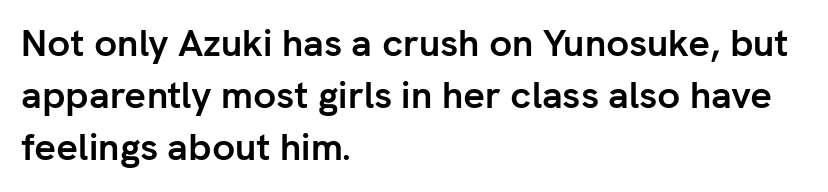
Q: Is the text bold? A: Yes.
Q: Is the text italic (slanted)? A: No, it is upright.
Q: Is the typeface a serif or a sans-serif typeface? A: Sans-serif.
Q: Is the text underlined? A: No.
Q: How is the paragraph aligned? A: Left-aligned.
Q: Is the spacing between letters normal or unusually wide? A: Normal.
Q: Is the spacing between lines tight, normal or loose? A: Normal.
Q: Width (condensed, normal, or wide)? A: Normal.
Q: Stroke contrast? A: Low.
Q: x-height? A: Medium.
Q: Monospaced? A: No.
